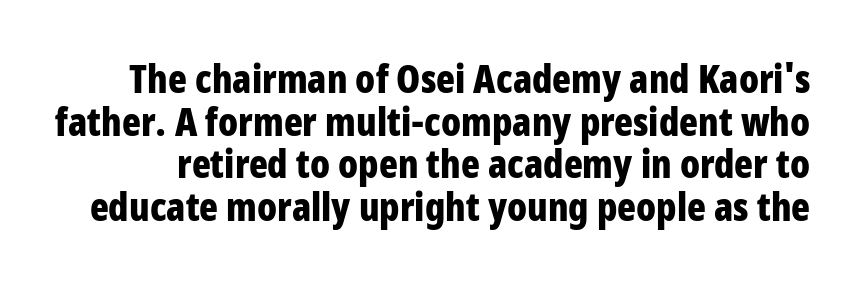
Here the designer chose a conventional face with non-uniform glyph widths. Decoration check: the copy has no underline. The passage shown is typeset with a sans-serif family. Bold? Absolutely — the strokes are thick and heavy. Observe the ordinary spacing: letters are neighbours, not strangers.
